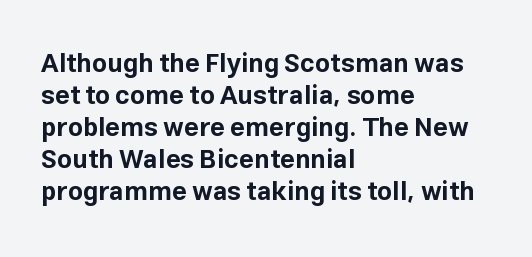
The image shows 26 px bold type, upright; set left-aligned, line spacing 1.23x, normal letter spacing, not underlined.
